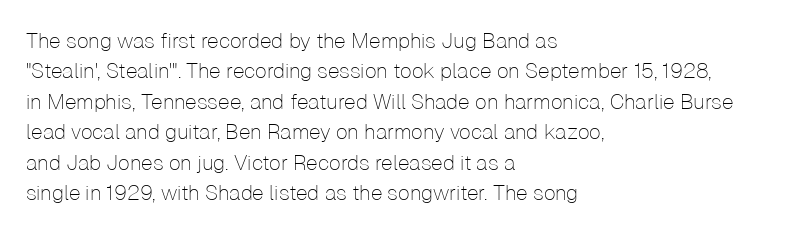
{"italic": "no", "bold": "no", "underline": "no", "align": "left", "line_spacing": "normal", "line_spacing_ratio": 1.45, "letter_spacing": "normal", "letter_spacing_em": 0.0, "glyph_px": 21}
